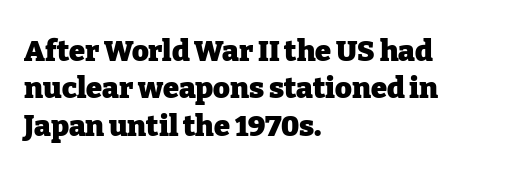
{"serif": "yes", "italic": "no", "bold": "yes", "weight": "heavy", "width": "normal", "stroke_contrast": "low", "x_height": "medium", "monospaced": "no", "underline": "no", "align": "left", "line_spacing": "normal", "line_spacing_ratio": 1.29, "letter_spacing": "normal", "letter_spacing_em": 0.0, "glyph_px": 29}
